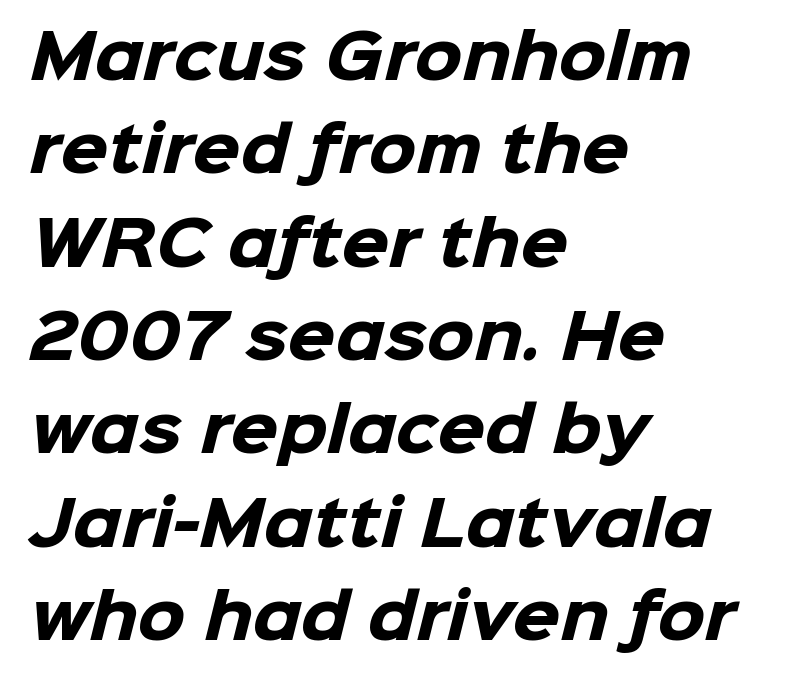
Note: no serifs on the glyphs. This is heavy type, rendered in bold. The face used here is rendered with its standard letterfit. The face used here is proportionally spaced, like ordinary book or web type. Compared with typical paragraphs, the rows here are spaced about the same. No word sits above an underline.
